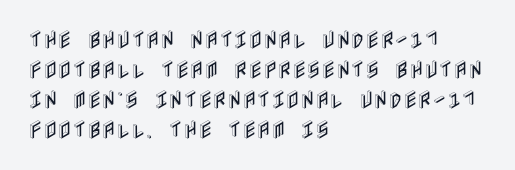
{"italic": "no", "underline": "no", "align": "left", "line_spacing": "normal", "line_spacing_ratio": 1.5, "letter_spacing": "normal", "letter_spacing_em": 0.0, "glyph_px": 20}
